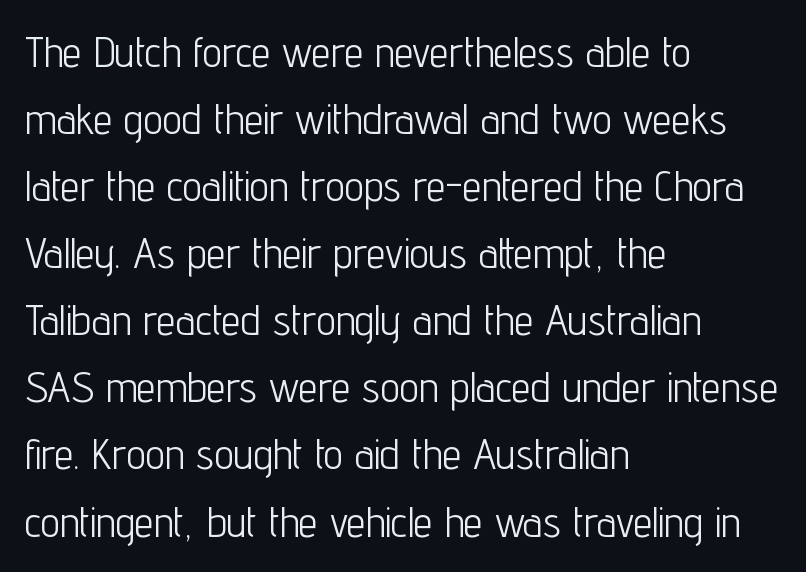
Q: Is the text bold? A: No.
Q: Is the text italic (slanted)? A: No, it is upright.
Q: Is the typeface a serif or a sans-serif typeface? A: Sans-serif.
Q: Is the text underlined? A: No.
Q: How is the paragraph aligned? A: Left-aligned.
Q: Is the spacing between letters normal or unusually wide? A: Normal.
Q: Is the spacing between lines tight, normal or loose? A: Normal.
Q: Width (condensed, normal, or wide)? A: Condensed.
Q: Stroke contrast? A: Low.
Q: x-height? A: Medium.
Q: Monospaced? A: No.
